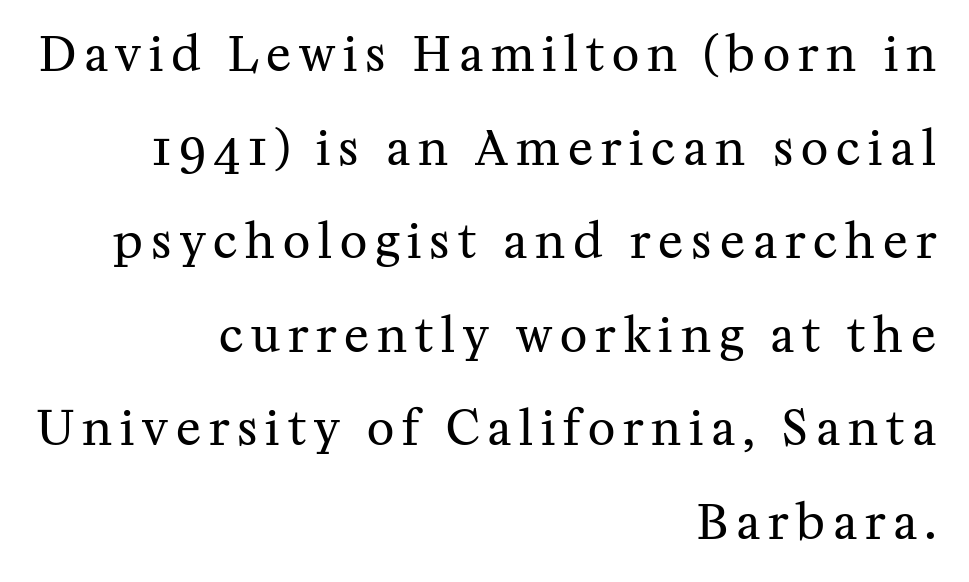
The image shows 47 px regular-weight serif type, upright; set right-aligned, loose line spacing (1.99x), not underlined; medium stroke contrast and a medium x-height.
